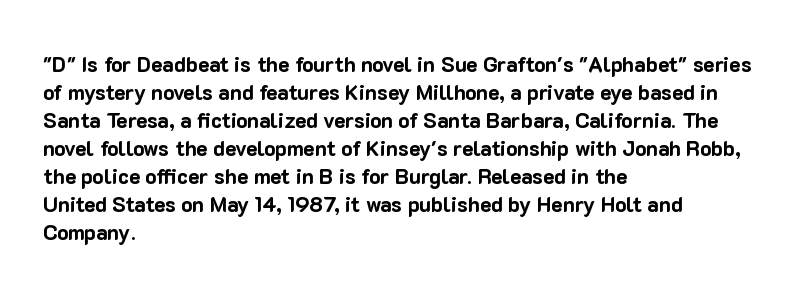
Style check: upright. Reading down the block, your eye returns to a fixed left position each line. This rendering leaves character spacing at its baseline value. Check under the words: just untouched page.
